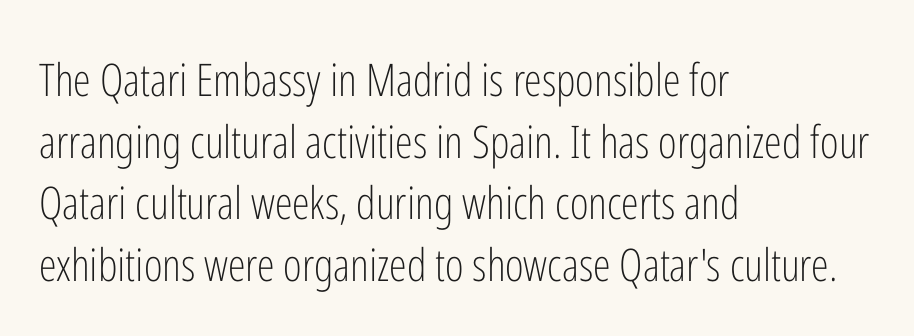
How are the letters spaced? Ordinarily, with no added tracking. Layout note: lines flush left. Unbolded letterforms with no extra heft. Quick note: underline off. This sample has the flowing, uneven cadence of proportional lettering. No italicization has been applied; the sample stays upright.
